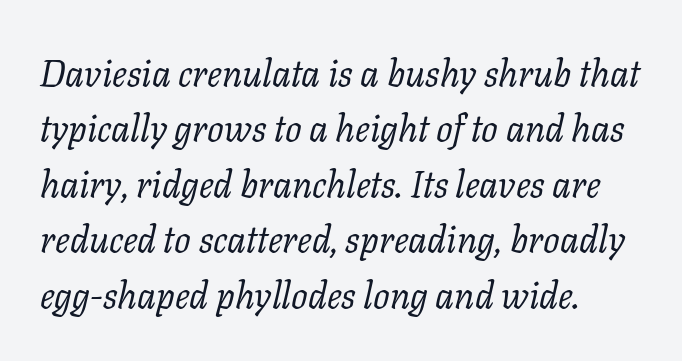
Q: Is the text bold? A: No.
Q: Is the text italic (slanted)? A: Yes, it leans right by about 11 degrees.
Q: Is the typeface a serif or a sans-serif typeface? A: Serif.
Q: Is the text underlined? A: No.
Q: How is the paragraph aligned? A: Left-aligned.
Q: Is the spacing between letters normal or unusually wide? A: Normal.
Q: Is the spacing between lines tight, normal or loose? A: Normal.
Q: Width (condensed, normal, or wide)? A: Normal.
Q: Stroke contrast? A: Low.
Q: x-height? A: Medium.
Q: Monospaced? A: No.
